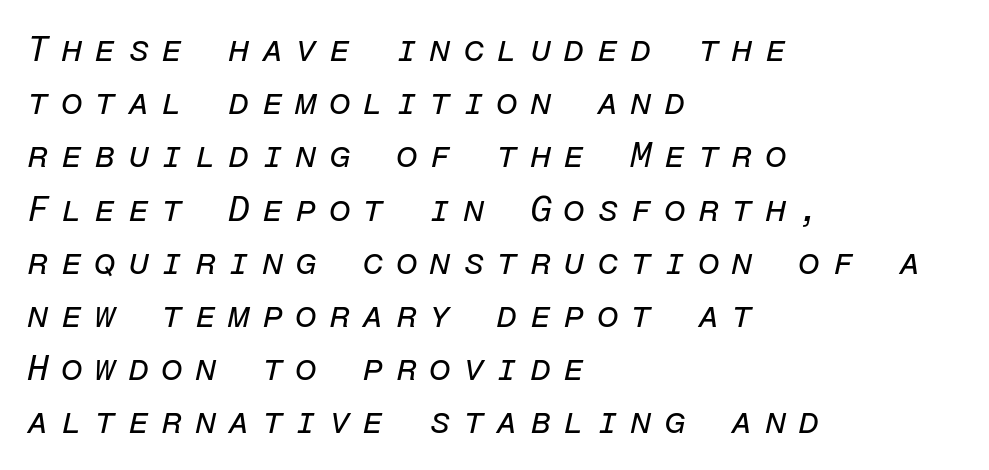
The image shows 35 px regular-weight type, italic (leaning right), monospaced; set left-aligned, normal line spacing (1.52x), unusually wide letter spacing (+0.34 em), not underlined; low stroke contrast and a medium x-height.
